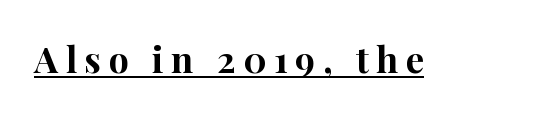
Q: Is the text bold? A: Yes.
Q: Is the text italic (slanted)? A: No, it is upright.
Q: Is the typeface a serif or a sans-serif typeface? A: Serif.
Q: Is the text underlined? A: Yes.
Q: Is the spacing between letters normal or unusually wide? A: Unusually wide.
Q: Width (condensed, normal, or wide)? A: Normal.
Q: Stroke contrast? A: High.
Q: x-height? A: Medium.
Q: Monospaced? A: No.
